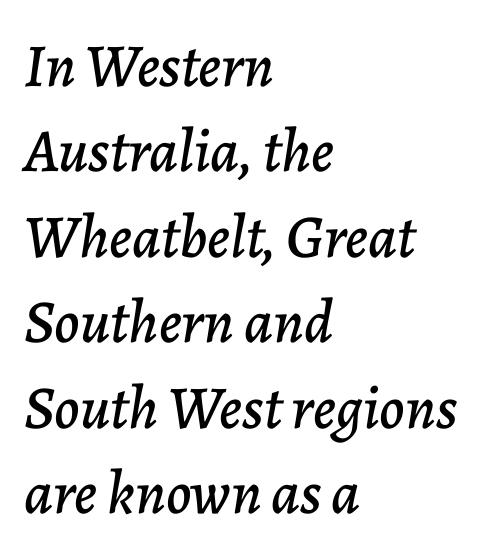
The horizontal fit of the characters is conventional and even. Reading down the column, the eye jumps a familiar distance to each next line. Casual observation: everything's shoved over to the left. Think of a printed novel: that variable character pitch is what you see here. A clean baseline with only descenders dipping below it. The font's italic variant was chosen for this text.
